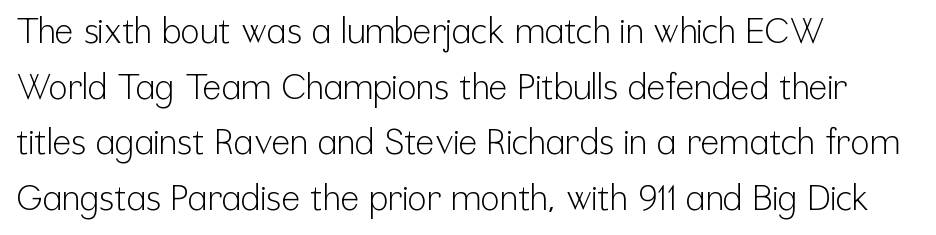
The image shows 35 px light, condensed sans-serif type, upright; set left-aligned, normal line spacing (1.59x), normal letter spacing, not underlined; low stroke contrast and a medium x-height.
